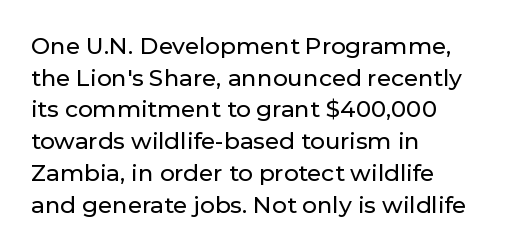
Q: Is the text italic (slanted)? A: No, it is upright.
Q: Is the text underlined? A: No.
Q: How is the paragraph aligned? A: Left-aligned.
Q: Is the spacing between letters normal or unusually wide? A: Normal.
Q: Is the spacing between lines tight, normal or loose? A: Normal.
